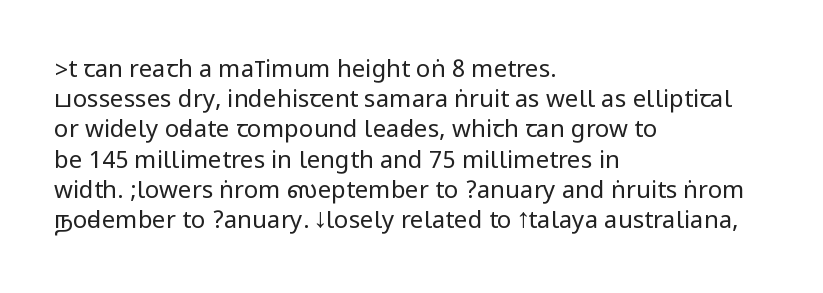
The image shows 24 px text type, upright; set left-aligned, normal line spacing (1.26x), normal letter spacing, not underlined.
